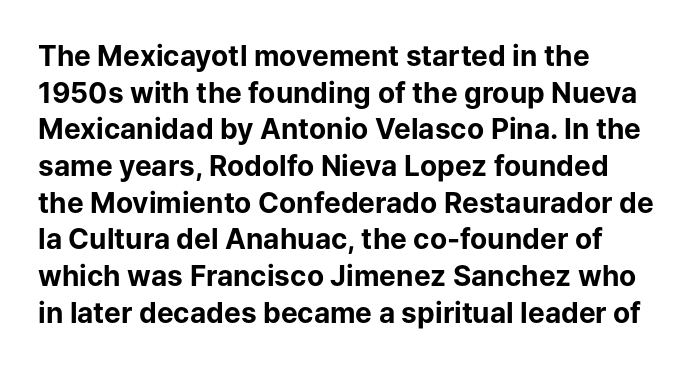
The image shows 28 px bold sans-serif type, upright; set left-aligned, normal line spacing (1.31x), normal letter spacing, not underlined; low stroke contrast and a medium x-height.
